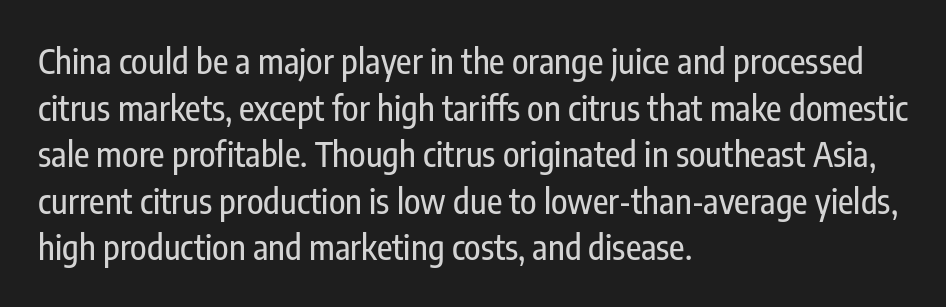
{"serif": "no", "italic": "no", "width": "condensed", "stroke_contrast": "low", "x_height": "medium", "monospaced": "no", "underline": "no", "align": "left", "line_spacing": "normal", "line_spacing_ratio": 1.37, "letter_spacing": "normal", "letter_spacing_em": 0.0, "glyph_px": 34}
